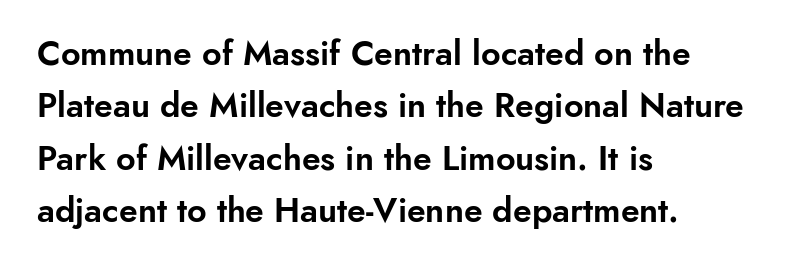
Q: Is the text italic (slanted)? A: No, it is upright.
Q: Is the typeface a serif or a sans-serif typeface? A: Sans-serif.
Q: Is the text underlined? A: No.
Q: How is the paragraph aligned? A: Left-aligned.
Q: Is the spacing between letters normal or unusually wide? A: Normal.
Q: Is the spacing between lines tight, normal or loose? A: Normal.
Q: Width (condensed, normal, or wide)? A: Normal.
Q: Stroke contrast? A: Low.
Q: x-height? A: Small.
Q: Monospaced? A: No.
